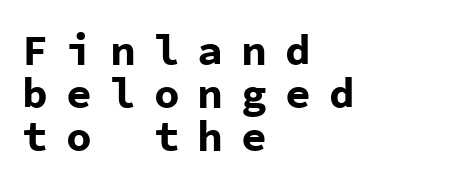
These lines were composed using upright roman letters. Looks like terminal output: every glyph gets an equal slot. Casual observation: everything's shoved over to the left. Quick note: underline off. This sample uses expanded letter spacing, leaving extra air between glyphs. Typographically, this falls in the sans-serif category.
